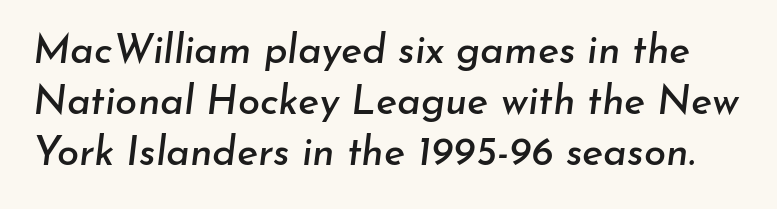
Vertical spacing — default. There is no visible air inserted between adjacent glyphs. These lines are rendered in a variable-pitch font. Every character sits at an angle, as italics do.
